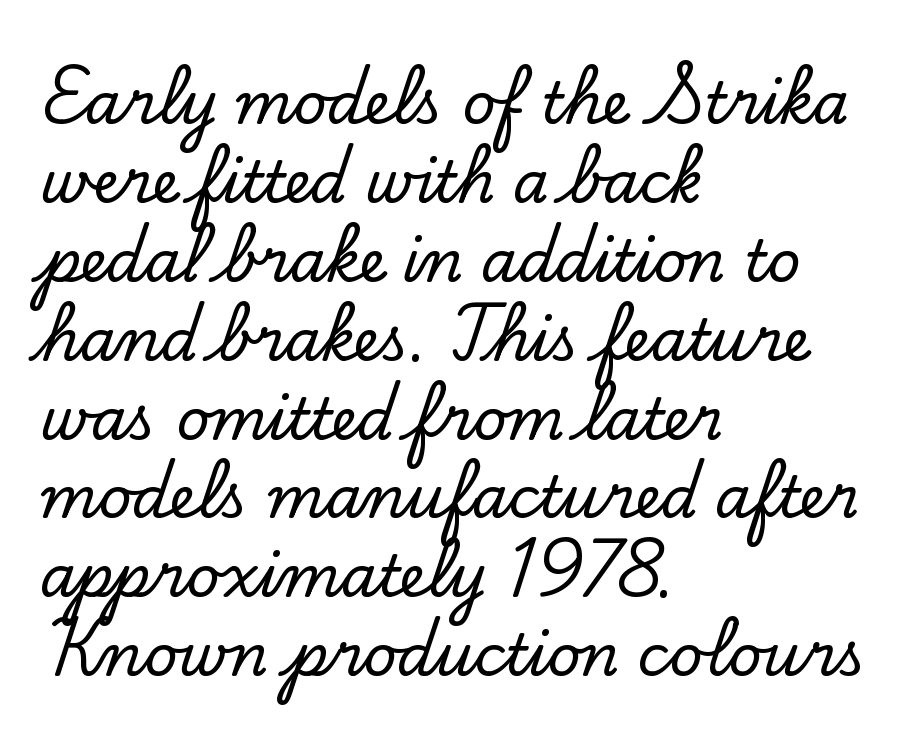
This rendering employs a face with finishing strokes, i.e., a serif. Does the leading feel generous? No, just average. A typesetter would call this proportional, since set widths differ per character.
